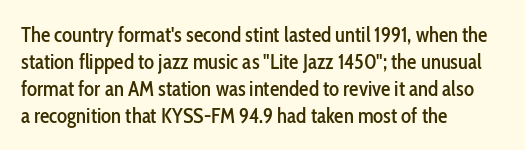
Q: Is the text italic (slanted)? A: No, it is upright.
Q: Is the text underlined? A: No.
Q: How is the paragraph aligned? A: Left-aligned.
Q: Is the spacing between letters normal or unusually wide? A: Normal.
Q: Is the spacing between lines tight, normal or loose? A: Normal.
